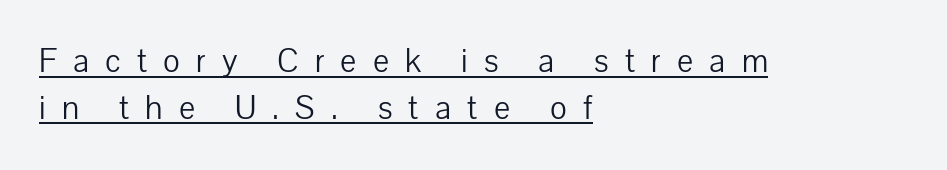
Horizontally, the lines are justified to the leading edge only. You could not count columns in this text — the font is proportionally spaced. Like a heading marked for emphasis, these lines bear an underscore. Line spacing here is normal.
